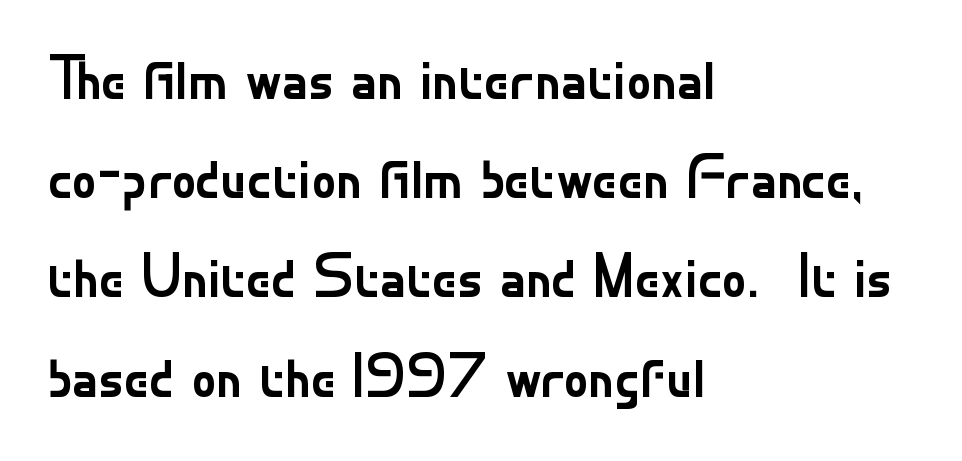
{"serif": "no", "italic": "no", "bold": "no", "weight": "regular", "width": "normal", "stroke_contrast": "low", "x_height": "small", "monospaced": "no", "underline": "no", "align": "left", "line_spacing": "normal", "line_spacing_ratio": 1.6, "letter_spacing": "normal", "letter_spacing_em": 0.0, "glyph_px": 62}
